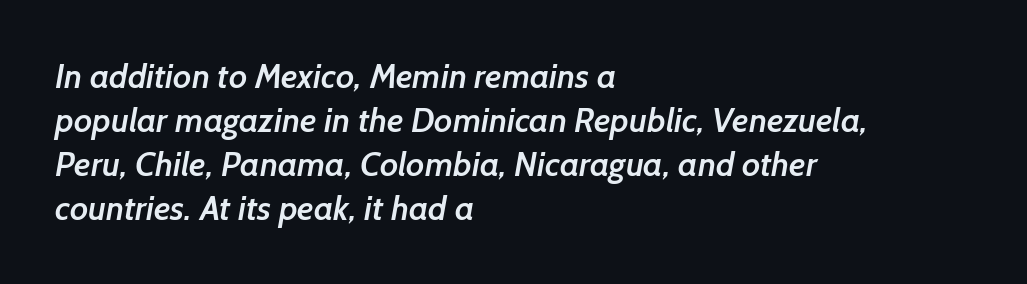
The image shows 34 px semibold sans-serif type; set left-aligned, normal line spacing (1.29x), normal letter spacing, not underlined; low stroke contrast and a medium x-height.
